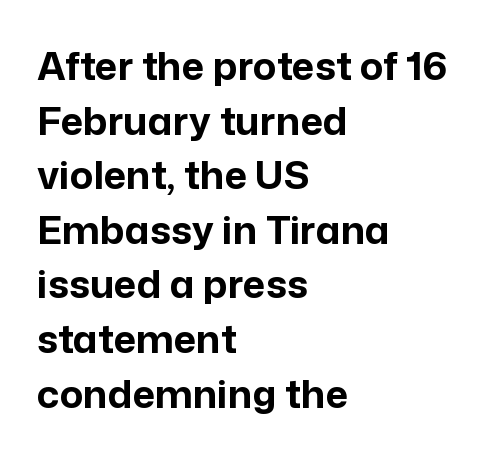
Q: Is the text bold? A: Yes.
Q: Is the text italic (slanted)? A: No, it is upright.
Q: Is the typeface a serif or a sans-serif typeface? A: Sans-serif.
Q: Is the text underlined? A: No.
Q: How is the paragraph aligned? A: Left-aligned.
Q: Is the spacing between letters normal or unusually wide? A: Normal.
Q: Is the spacing between lines tight, normal or loose? A: Normal.
Q: Width (condensed, normal, or wide)? A: Normal.
Q: Stroke contrast? A: Low.
Q: x-height? A: Medium.
Q: Monospaced? A: No.
